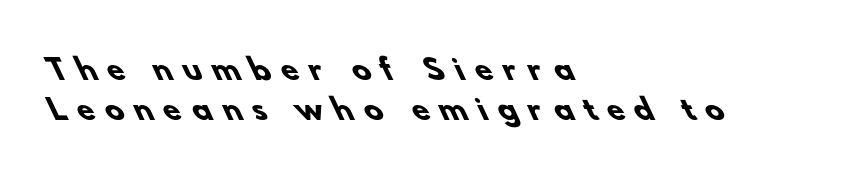
Q: Is the text bold? A: Yes.
Q: Is the typeface a serif or a sans-serif typeface? A: Sans-serif.
Q: Is the text underlined? A: No.
Q: How is the paragraph aligned? A: Left-aligned.
Q: Is the spacing between letters normal or unusually wide? A: Unusually wide.
Q: Is the spacing between lines tight, normal or loose? A: Normal.
Q: Width (condensed, normal, or wide)? A: Normal.
Q: Stroke contrast? A: Low.
Q: x-height? A: Small.
Q: Monospaced? A: No.
